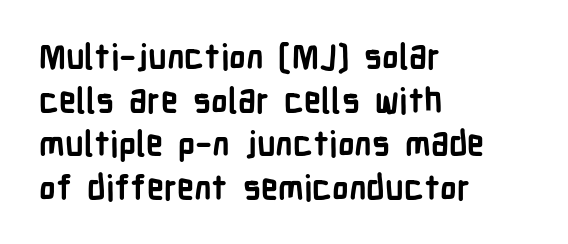
The image shows 34 px semibold, condensed sans-serif type, upright; set left-aligned, normal line spacing (1.28x), normal letter spacing, not underlined; low stroke contrast and a medium x-height.
